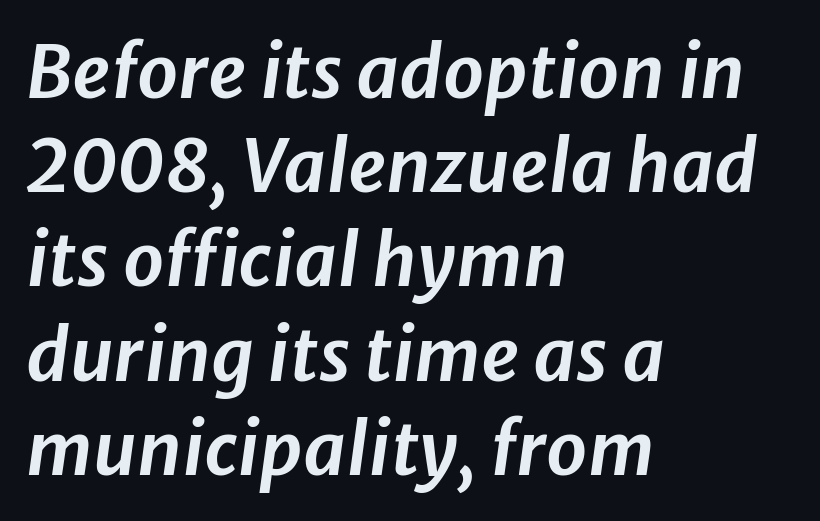
The image shows 73 px text type, italic (leaning right); set left-aligned, normal line spacing (1.29x), normal letter spacing, not underlined; low stroke contrast and a medium x-height.
